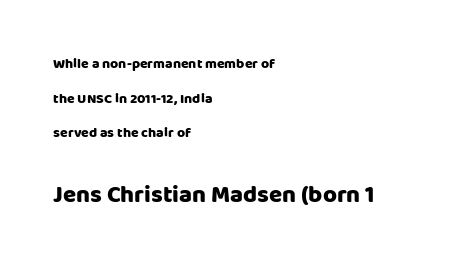
Size hierarchy here favors the trailing block over the leading one. Leftover space on each line is placed entirely after the last word. Students, observe: this is what heavily led, spacious text looks like. Only glyphs here, with clear space below each row.
